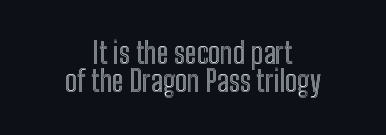
Look at the tracking — it's just the regular setting, nothing added. Leftover space on each line is divided equally before and after the words. You can tell it's not italic because the verticals are truly vertical. A typesetter would call this proportional, since set widths differ per character. The passage shown stacks its lines with hardly any gap.
